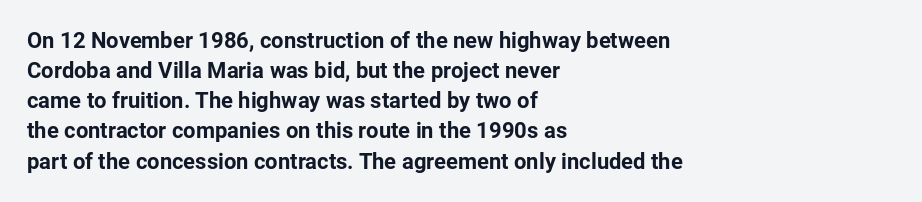
{"italic": "no", "bold": "yes", "underline": "no", "align": "left", "line_spacing": "normal", "line_spacing_ratio": 1.37, "letter_spacing": "normal", "letter_spacing_em": 0.0, "glyph_px": 22}
